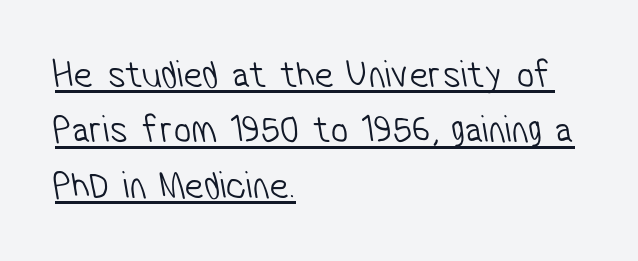
{"serif": "no", "bold": "no", "weight": "light", "width": "condensed", "stroke_contrast": "low", "x_height": "medium", "monospaced": "no", "underline": "yes", "align": "left", "line_spacing": "normal", "line_spacing_ratio": 1.42, "letter_spacing": "normal", "letter_spacing_em": 0.0, "glyph_px": 39}
